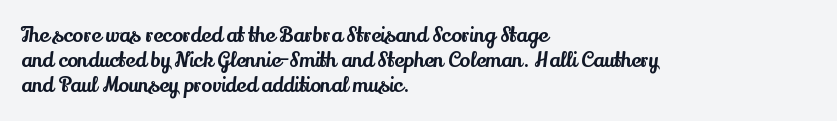
Q: Is the text italic (slanted)? A: Yes.
Q: Is the text underlined? A: No.
Q: How is the paragraph aligned? A: Left-aligned.
Q: Is the spacing between letters normal or unusually wide? A: Normal.
Q: Is the spacing between lines tight, normal or loose? A: Normal.
